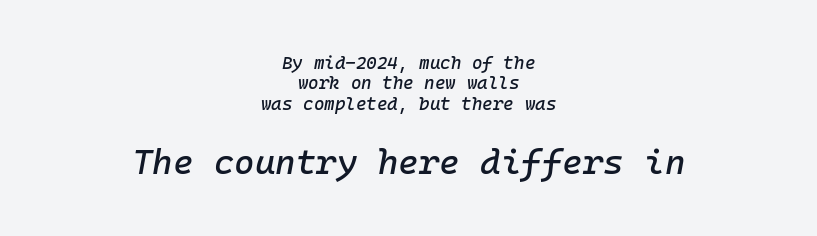
The image shows 35 px text type, italic (leaning right), monospaced; set centered, tight line spacing (1.13x), normal letter spacing, not underlined; the second (bottom) block is 1.94x larger; low stroke contrast and a medium x-height.
